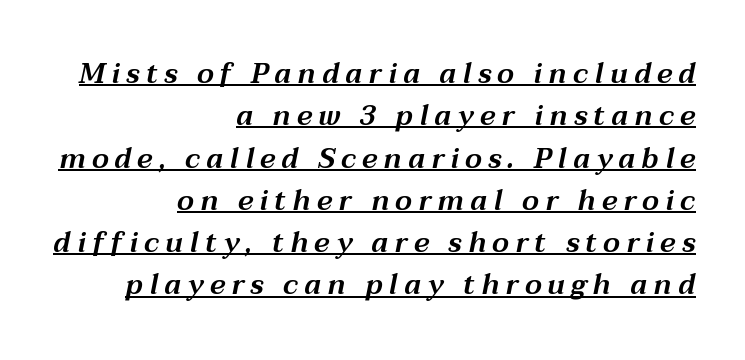
The image shows 28 px wide type, italic (leaning right); set right-aligned, normal line spacing (1.51x), unusually wide letter spacing (+0.22 em), underlined; medium stroke contrast and a medium x-height.
